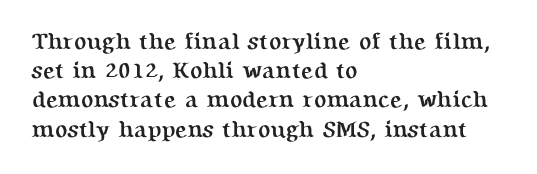
Q: Is the text bold? A: Yes.
Q: Is the text italic (slanted)? A: No, it is upright.
Q: Is the text underlined? A: No.
Q: How is the paragraph aligned? A: Left-aligned.
Q: Is the spacing between letters normal or unusually wide? A: Normal.
Q: Is the spacing between lines tight, normal or loose? A: Normal.
